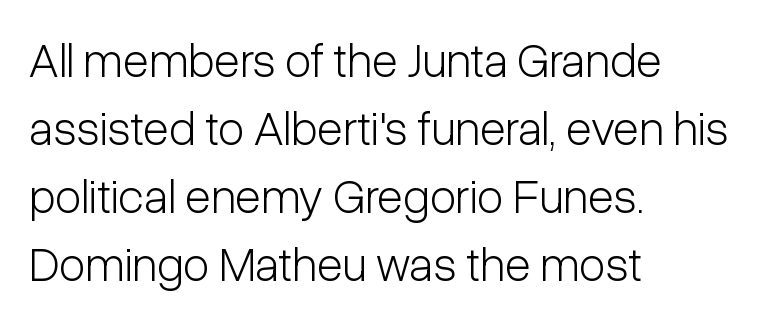
{"serif": "no", "italic": "no", "bold": "no", "weight": "light", "width": "condensed", "stroke_contrast": "low", "x_height": "medium", "monospaced": "no", "underline": "no", "align": "left", "line_spacing": "normal", "line_spacing_ratio": 1.42, "letter_spacing": "normal", "letter_spacing_em": 0.0, "glyph_px": 48}
